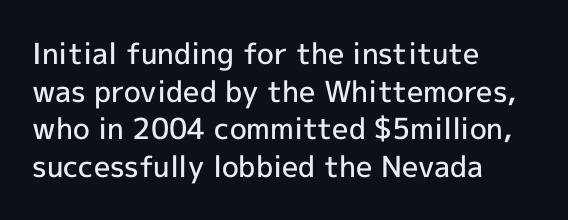
{"serif": "no", "italic": "no", "bold": "semi", "weight": "semibold", "width": "normal", "x_height": "medium", "monospaced": "no", "underline": "no", "align": "left", "line_spacing": "normal", "line_spacing_ratio": 1.3, "letter_spacing": "normal", "letter_spacing_em": 0.0, "glyph_px": 29}
